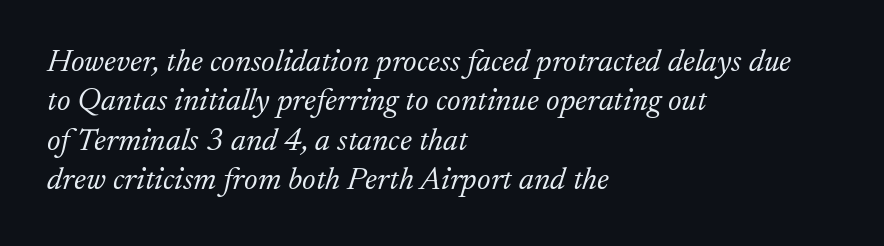
The image shows 32 px light serif type, italic (leaning right); set left-aligned, line spacing 1.23x, normal letter spacing, not underlined; low stroke contrast and a small x-height.
